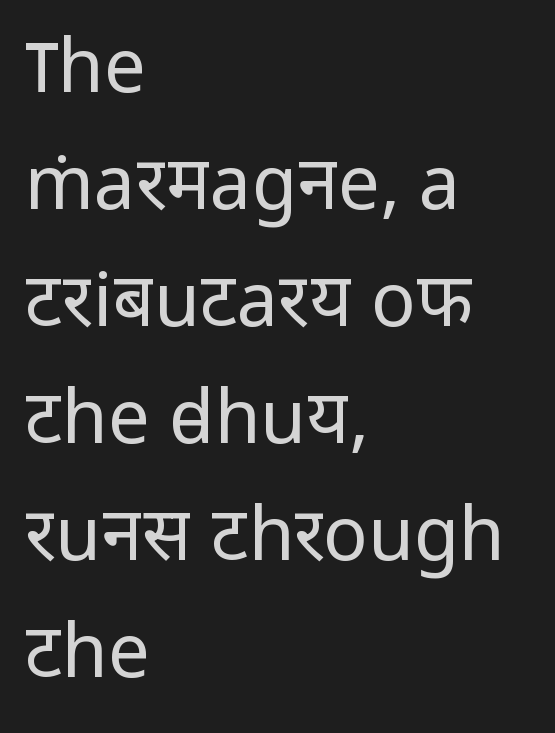
The characters display no serif detailing; their extremities are plain. In terms of letterspacing, this is plain default setting. In terms of posture, this sample is upright. No word sits above an underline. Where is the straight margin? On the left.
